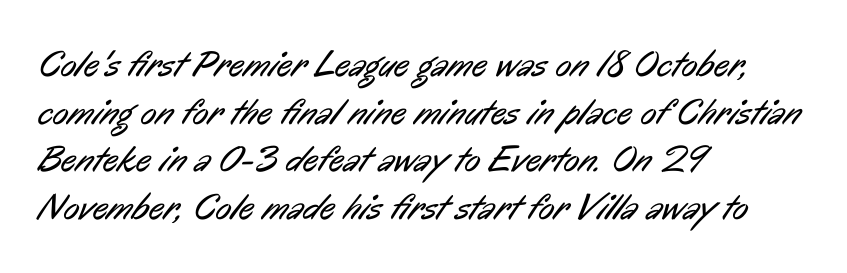
Casual observation: everything's shoved over to the left. The letterforms sit at book weight or below. To sum up the face: it is a sans, with no serifs. No extra tracking has been applied to these lines. Each row of text sits above clean, open space. Each new line begins a customary step beneath the previous one.
